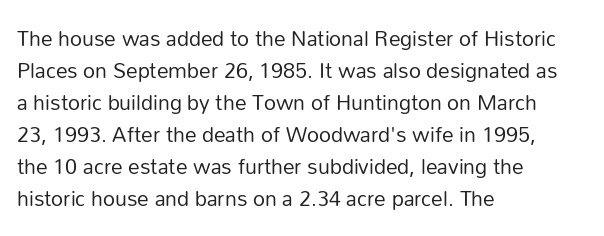
Q: Is the text bold? A: No.
Q: Is the text italic (slanted)? A: No, it is upright.
Q: Is the text underlined? A: No.
Q: How is the paragraph aligned? A: Left-aligned.
Q: Is the spacing between letters normal or unusually wide? A: Normal.
Q: Is the spacing between lines tight, normal or loose? A: Normal.
